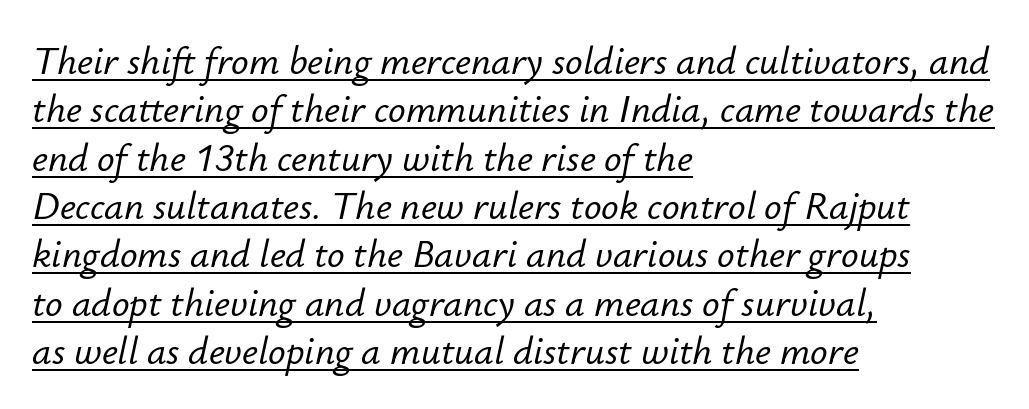
These lines were composed using italics. Each line of the rendering has a horizontal stroke beneath the glyphs. Character widths vary here, with narrow letters taking less room than wide ones. Leftover space on each line is placed entirely after the last word. Tracking value appears to be zero — textbook default spacing.
